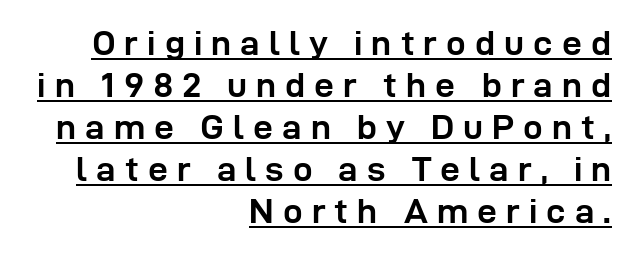
{"serif": "no", "italic": "no", "bold": "yes", "weight": "semibold", "width": "normal", "stroke_contrast": "low", "x_height": "medium", "monospaced": "no", "underline": "yes", "align": "right", "line_spacing_ratio": 1.2, "letter_spacing": "wide", "letter_spacing_em": 0.26, "glyph_px": 35}
